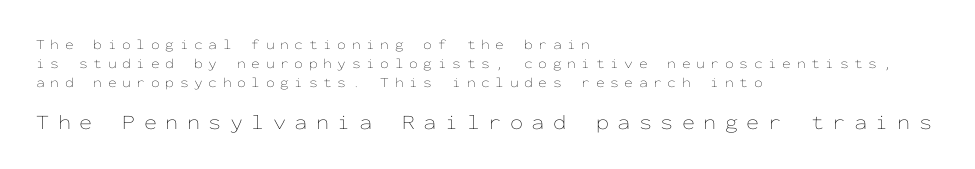
The image shows 21 px text type, upright; set left-aligned, normal line spacing (1.36x), unusually wide letter spacing (+0.4 em), not underlined; the second (bottom) block is 1.5x larger.
